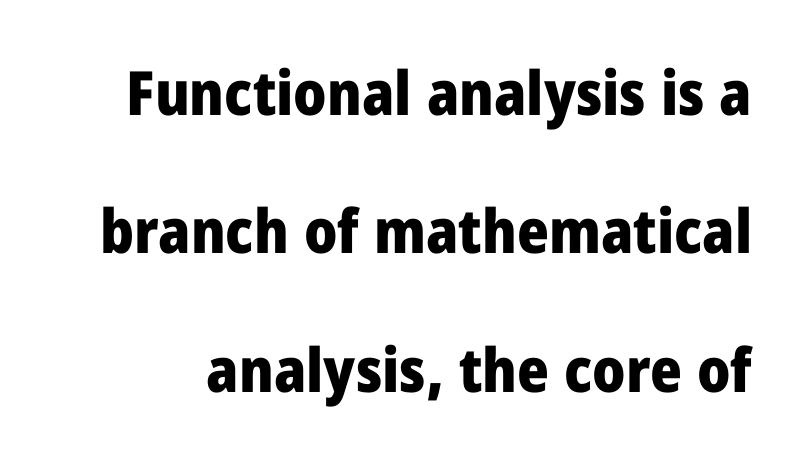
Nothing sits at the stroke ends, so this counts as sans-serif. Every letter is thick-stroked: bold, no question. This sample has the flowing, uneven cadence of proportional lettering. The leading is generous, giving the passage an open texture. The zone under the glyphs is completely vacant. Caption: standard tracking, unaltered.
